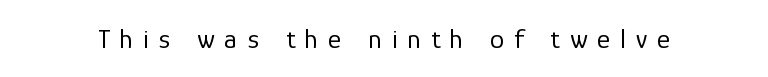
Q: Is the text bold? A: No.
Q: Is the text italic (slanted)? A: No, it is upright.
Q: Is the typeface a serif or a sans-serif typeface? A: Sans-serif.
Q: Is the text underlined? A: No.
Q: Is the spacing between letters normal or unusually wide? A: Unusually wide.
Q: Width (condensed, normal, or wide)? A: Normal.
Q: Stroke contrast? A: Low.
Q: x-height? A: Medium.
Q: Monospaced? A: No.
